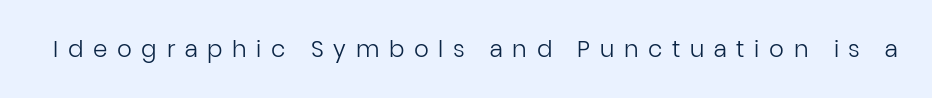
No word sits above an underline. No letter is thick-stroked: the sample isn't bold. The rendering inserts visible extra space after every character. A typesetter would mark this as roman, not italic.
